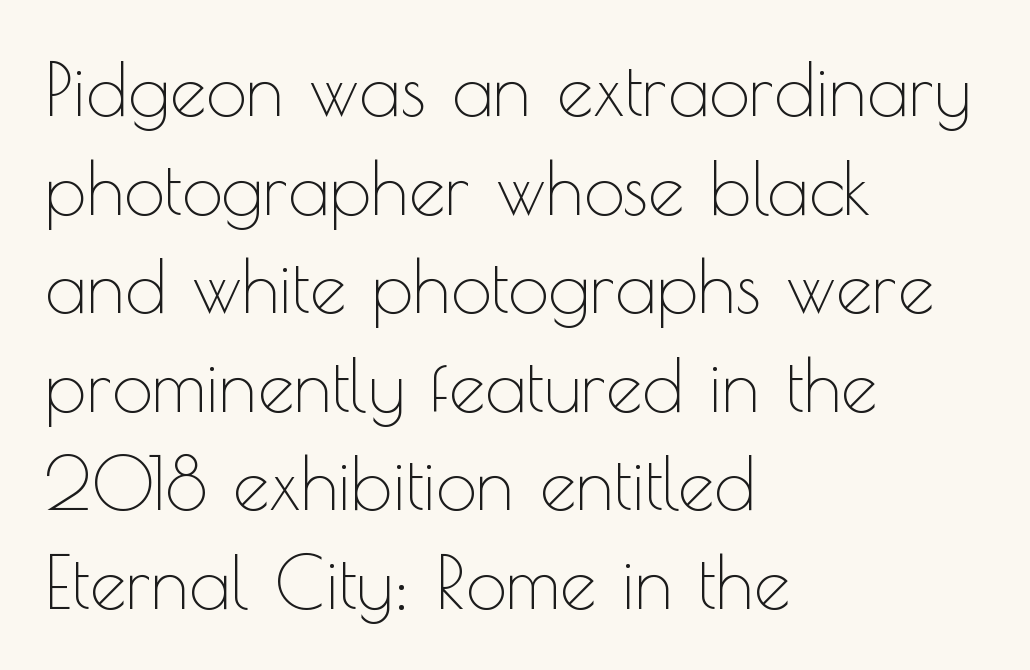
The image shows 73 px thin sans-serif type, upright; set left-aligned, normal line spacing (1.35x), normal letter spacing, not underlined; a small x-height.
